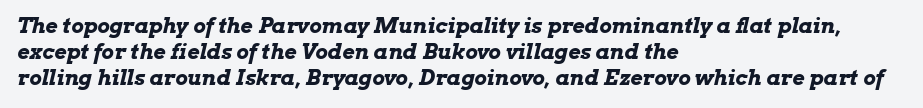
The image shows 21 px bold type, italic (leaning right); set left-aligned, normal line spacing (1.25x), normal letter spacing, not underlined.
